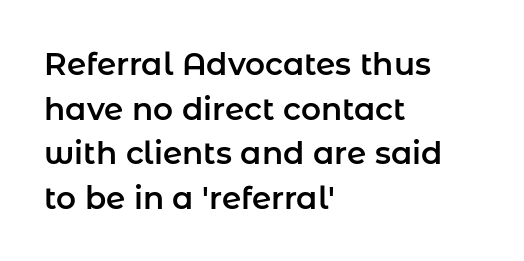
Q: Is the text italic (slanted)? A: No, it is upright.
Q: Is the typeface a serif or a sans-serif typeface? A: Sans-serif.
Q: Is the text underlined? A: No.
Q: How is the paragraph aligned? A: Left-aligned.
Q: Is the spacing between letters normal or unusually wide? A: Normal.
Q: Is the spacing between lines tight, normal or loose? A: Normal.
Q: Width (condensed, normal, or wide)? A: Normal.
Q: Stroke contrast? A: Low.
Q: x-height? A: Medium.
Q: Monospaced? A: No.
